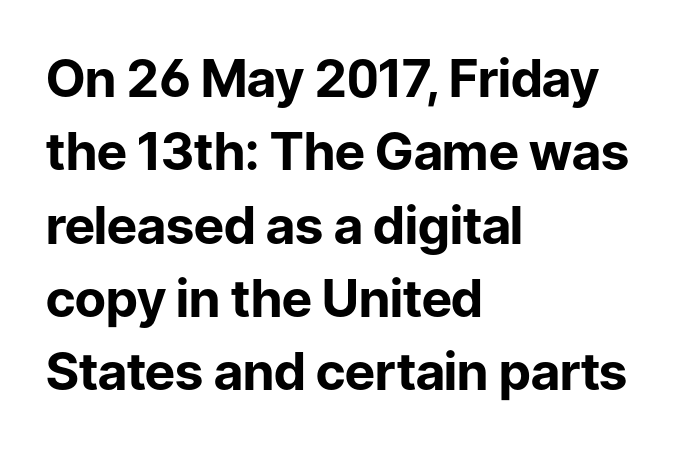
Q: Is the text bold? A: Yes.
Q: Is the text italic (slanted)? A: No, it is upright.
Q: Is the typeface a serif or a sans-serif typeface? A: Sans-serif.
Q: Is the text underlined? A: No.
Q: How is the paragraph aligned? A: Left-aligned.
Q: Is the spacing between letters normal or unusually wide? A: Normal.
Q: Is the spacing between lines tight, normal or loose? A: Normal.
Q: Width (condensed, normal, or wide)? A: Normal.
Q: Stroke contrast? A: Low.
Q: x-height? A: Medium.
Q: Monospaced? A: No.
